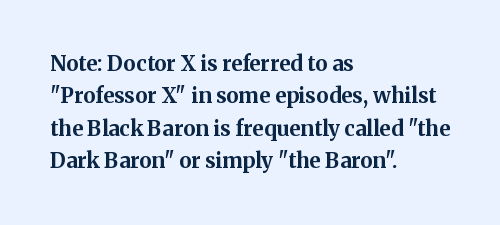
{"italic": "no", "bold": "yes", "underline": "no", "align": "left", "line_spacing": "normal", "line_spacing_ratio": 1.54, "letter_spacing": "normal", "letter_spacing_em": 0.0, "glyph_px": 21}
